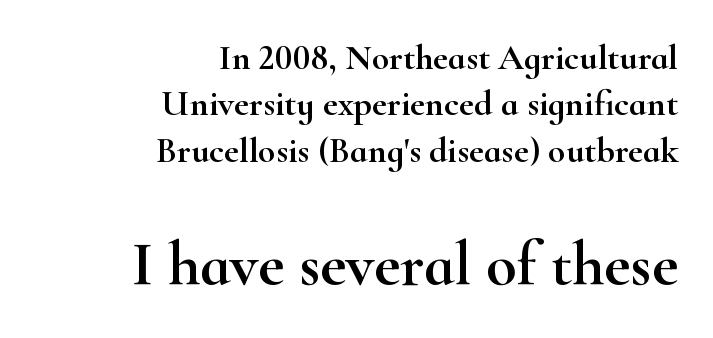
Q: Is the text italic (slanted)? A: No, it is upright.
Q: Is the typeface a serif or a sans-serif typeface? A: Serif.
Q: Is the text underlined? A: No.
Q: How is the paragraph aligned? A: Right-aligned.
Q: Is the spacing between letters normal or unusually wide? A: Normal.
Q: Is the spacing between lines tight, normal or loose? A: Normal.
Q: Which block of text is set in a larger size, the first (top) or the second (bottom)? A: The second (bottom) one.
Q: Width (condensed, normal, or wide)? A: Wide.
Q: Stroke contrast? A: High.
Q: x-height? A: Small.
Q: Monospaced? A: No.
